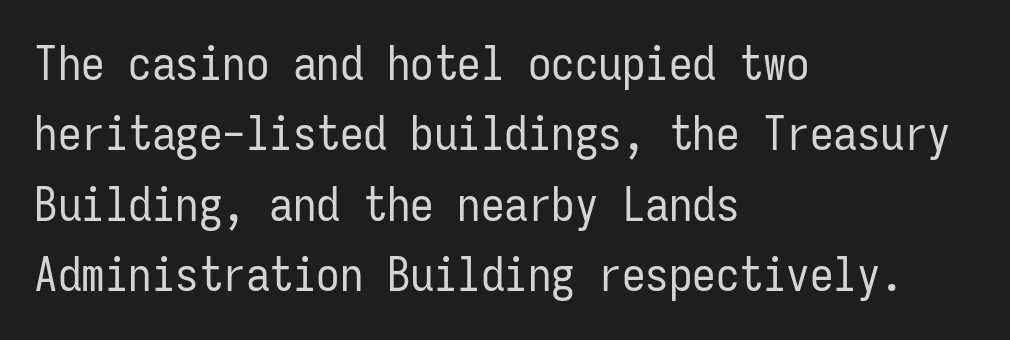
Q: Is the text bold? A: No.
Q: Is the text italic (slanted)? A: No, it is upright.
Q: Is the typeface a serif or a sans-serif typeface? A: Sans-serif.
Q: Is the text underlined? A: No.
Q: How is the paragraph aligned? A: Left-aligned.
Q: Is the spacing between letters normal or unusually wide? A: Normal.
Q: Is the spacing between lines tight, normal or loose? A: Normal.
Q: Width (condensed, normal, or wide)? A: Condensed.
Q: Stroke contrast? A: Low.
Q: x-height? A: Medium.
Q: Monospaced? A: Yes.
